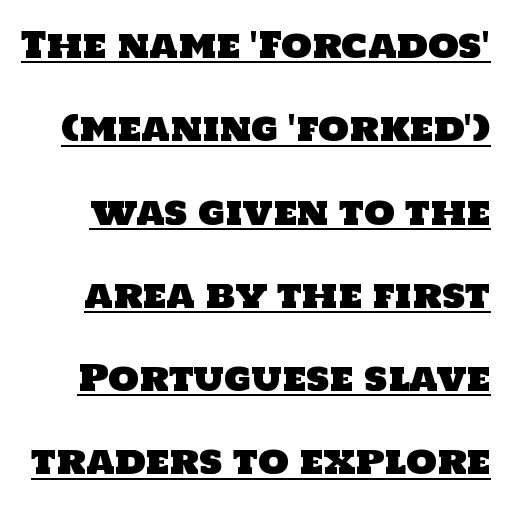
The image shows 35 px sans-serif type; set loose line spacing (2.38x), normal letter spacing, underlined; low stroke contrast and a large x-height.
